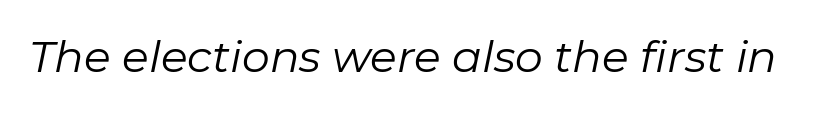
Beneath every word, the page is bare. Looks like regular typesetting: each glyph gets only the width it needs. The lettering tilts uniformly, giving the passage an italic look. A light-to-regular cut is what we see here. You could call the tracking neutral — neither tight nor loose.
